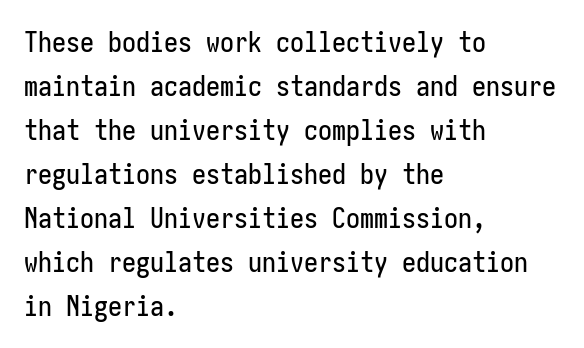
{"serif": "no", "italic": "no", "width": "condensed", "stroke_contrast": "low", "x_height": "medium", "underline": "no", "align": "left", "line_spacing": "normal", "line_spacing_ratio": 1.57, "letter_spacing": "normal", "letter_spacing_em": 0.0, "glyph_px": 28}
